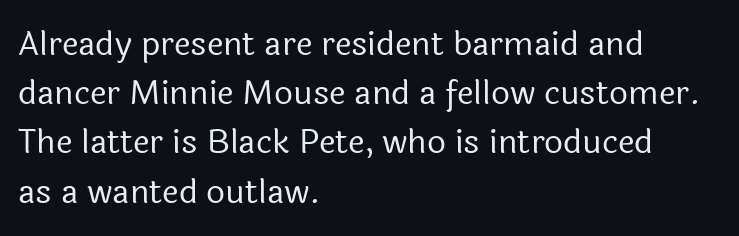
The rendering anchors every line to the left-hand side. Leading matches the norm, producing a regular column. Italic? Not at all — the glyphs are vertical. This rendering features lettering with no underline. Counters stay open thanks to moderate or lighter strokes.
